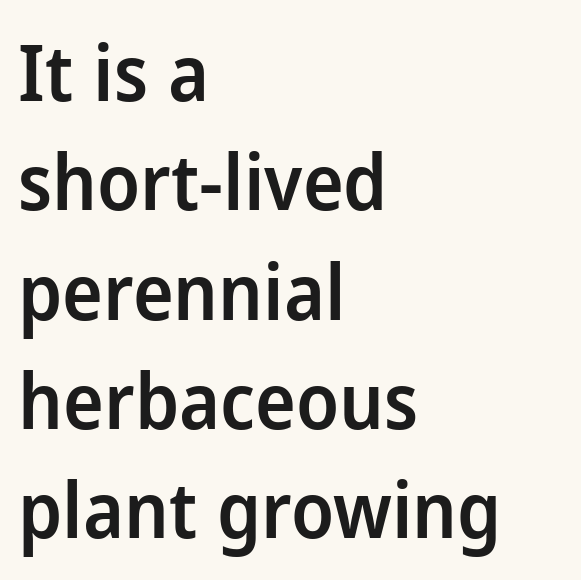
Q: Is the text bold? A: Semi-bold.
Q: Is the text italic (slanted)? A: No, it is upright.
Q: Is the typeface a serif or a sans-serif typeface? A: Sans-serif.
Q: Is the text underlined? A: No.
Q: How is the paragraph aligned? A: Left-aligned.
Q: Is the spacing between letters normal or unusually wide? A: Normal.
Q: Is the spacing between lines tight, normal or loose? A: Normal.
Q: Width (condensed, normal, or wide)? A: Normal.
Q: Stroke contrast? A: Low.
Q: x-height? A: Medium.
Q: Monospaced? A: No.
